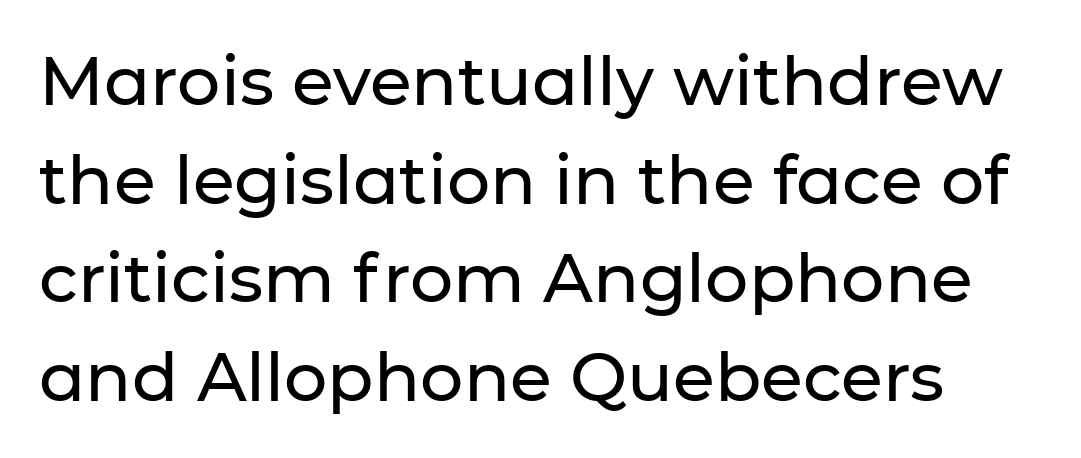
Nothing sits at the stroke ends, so this counts as sans-serif. Rows of type keep a routine distance in the vertical direction. This sample has the flowing, uneven cadence of proportional lettering. Clear beneath every line of the passage. Ascenders rise straight up at ninety degrees. Default kerning and tracking; the words read as compact shapes.
